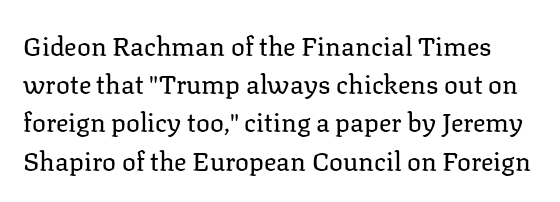
Ordinary non-slanted type is in use. The typeface has the unassuming heft of standard copy or less. A clean baseline with only descenders dipping below it. Glyph-to-glyph distance matches everyday printed text.
